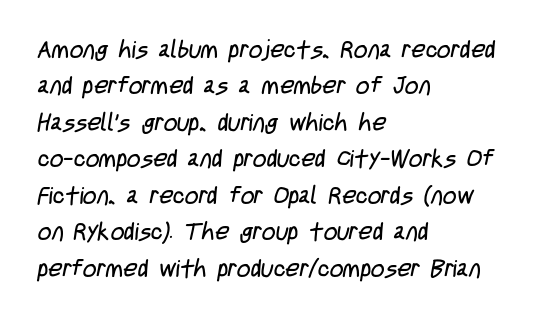
The image shows 24 px text type; set left-aligned, normal line spacing (1.52x), normal letter spacing, not underlined.
